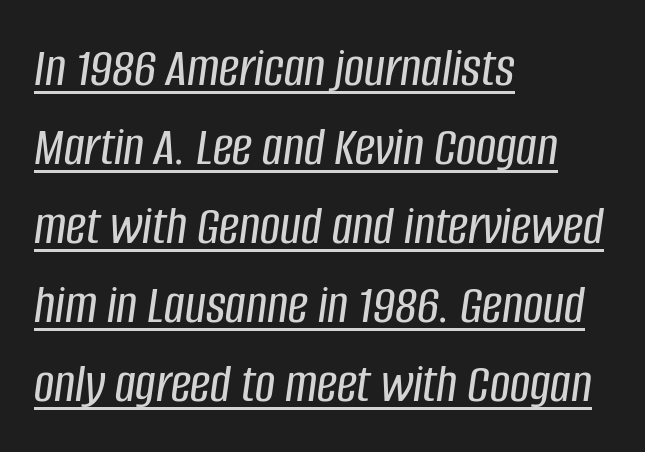
Q: Is the text italic (slanted)? A: Yes, it leans right by about 8 degrees.
Q: Is the text underlined? A: Yes.
Q: How is the paragraph aligned? A: Left-aligned.
Q: Is the spacing between letters normal or unusually wide? A: Normal.
Q: Is the spacing between lines tight, normal or loose? A: Normal.
Q: Width (condensed, normal, or wide)? A: Condensed.
Q: Stroke contrast? A: Low.
Q: x-height? A: Large.
Q: Monospaced? A: No.
